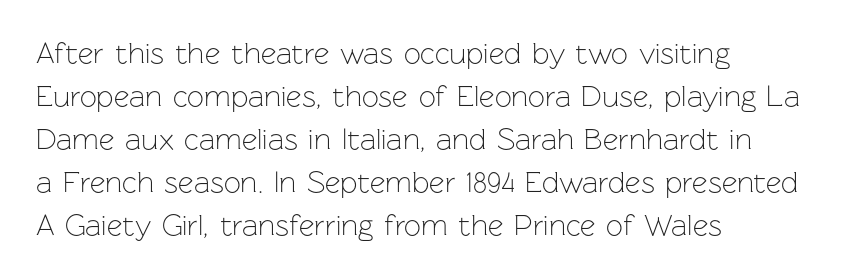
Q: Is the text bold? A: No.
Q: Is the text italic (slanted)? A: No, it is upright.
Q: Is the typeface a serif or a sans-serif typeface? A: Sans-serif.
Q: Is the text underlined? A: No.
Q: How is the paragraph aligned? A: Left-aligned.
Q: Is the spacing between letters normal or unusually wide? A: Normal.
Q: Is the spacing between lines tight, normal or loose? A: Normal.
Q: Width (condensed, normal, or wide)? A: Normal.
Q: Stroke contrast? A: Low.
Q: x-height? A: Medium.
Q: Monospaced? A: No.
